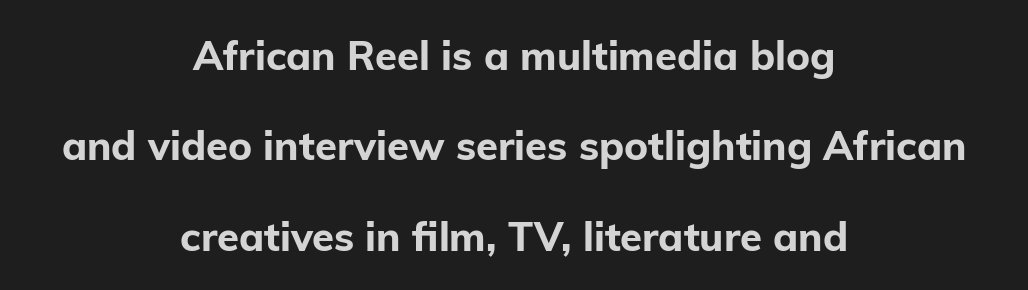
Q: Is the text bold? A: Yes.
Q: Is the text italic (slanted)? A: No, it is upright.
Q: Is the typeface a serif or a sans-serif typeface? A: Sans-serif.
Q: Is the text underlined? A: No.
Q: How is the paragraph aligned? A: Centered.
Q: Is the spacing between letters normal or unusually wide? A: Normal.
Q: Is the spacing between lines tight, normal or loose? A: Loose.
Q: Width (condensed, normal, or wide)? A: Normal.
Q: Stroke contrast? A: Low.
Q: x-height? A: Medium.
Q: Monospaced? A: No.
